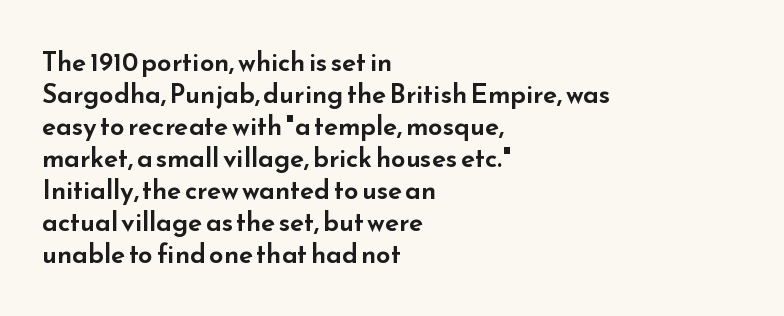
{"italic": "no", "underline": "no", "align": "left", "line_spacing_ratio": 1.23, "letter_spacing": "normal", "letter_spacing_em": 0.0, "glyph_px": 26}
